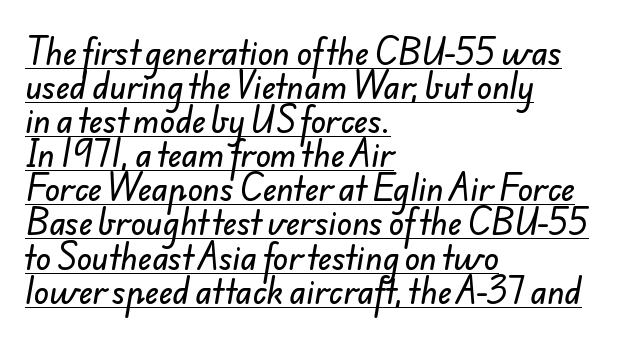
{"serif": "no", "width": "normal", "stroke_contrast": "low", "x_height": "small", "monospaced": "no", "underline": "yes", "align": "left", "line_spacing": "tight", "line_spacing_ratio": 1.1, "letter_spacing": "normal", "letter_spacing_em": 0.0, "glyph_px": 31}
